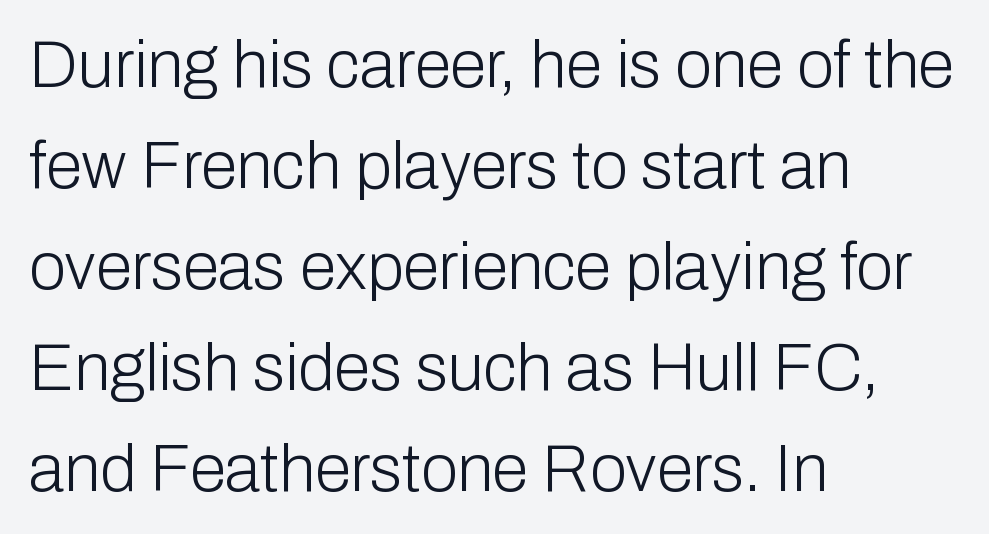
{"serif": "no", "italic": "no", "bold": "no", "weight": "light", "width": "normal", "stroke_contrast": "low", "x_height": "medium", "monospaced": "no", "underline": "no", "align": "left", "line_spacing": "normal", "line_spacing_ratio": 1.53, "letter_spacing": "normal", "letter_spacing_em": 0.0, "glyph_px": 66}
